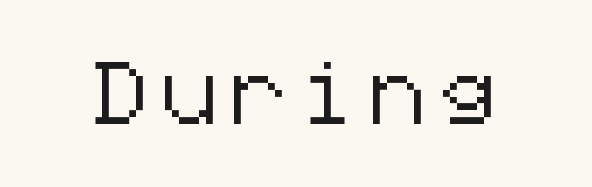
{"serif": "no", "italic": "no", "width": "normal", "stroke_contrast": "low", "x_height": "medium", "underline": "no", "letter_spacing": "wide", "letter_spacing_em": 0.25, "glyph_px": 61}
